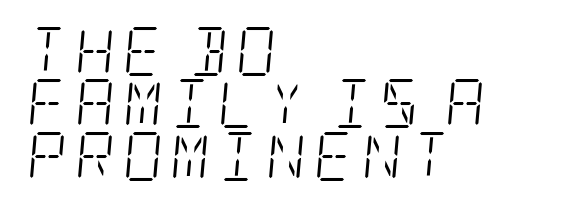
The typeface chosen for these lines features serifs. Descenders are the only things crossing below the line. Regarding leading, the lines here are crowded together. Short and long lines alike share a common starting point at left. Summary of weight: not heavy and not bold. When letters slant like this, we call the style italic.
